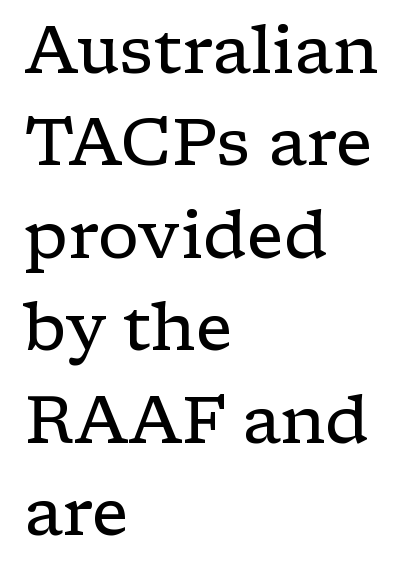
Rendered with straight, roman letterforms. Notice how descenders clear the ascenders below comfortably — that's standard leading. Descenders are the only things crossing below the line. Notice how the passage keeps a crisp vertical edge on the left only.
